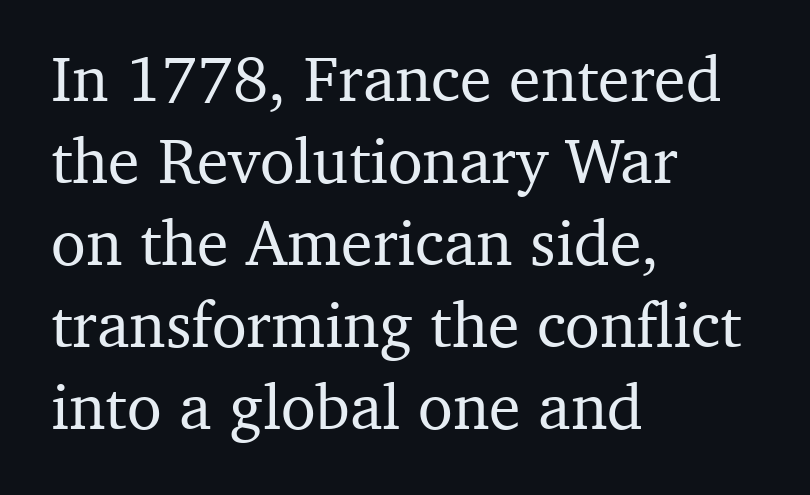
In terms of leading, this rendering sits right in the middle. Type without underlining. The rendering uses natural spacing where letterforms have individual widths. Nothing unusual about the tracking: characters are spaced as the font intends. Do the letters lean? They stand straight. Classification — serif.
